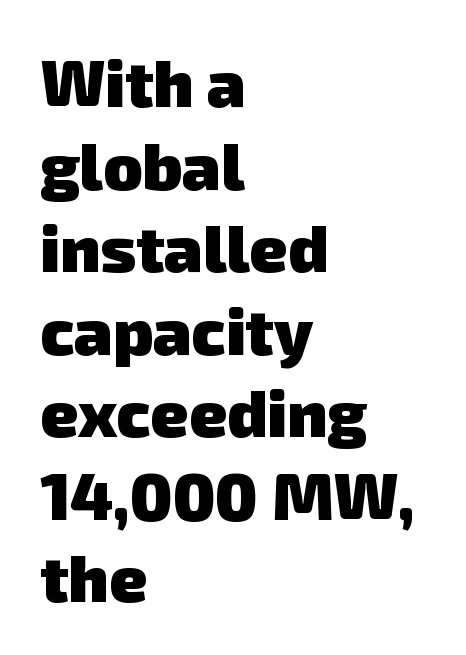
{"serif": "no", "bold": "yes", "weight": "heavy", "width": "normal", "stroke_contrast": "low", "x_height": "medium", "monospaced": "no", "underline": "no", "align": "left", "line_spacing": "normal", "line_spacing_ratio": 1.27, "letter_spacing": "normal", "letter_spacing_em": 0.0, "glyph_px": 65}
